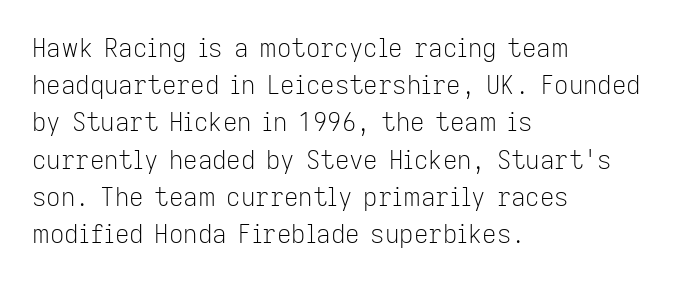
Each new line begins a customary step beneath the previous one. In CSS terms this would be text-align: left. Every character sits straight up, as roman type does. Inter-character spacing is left at the font's built-in metrics.
